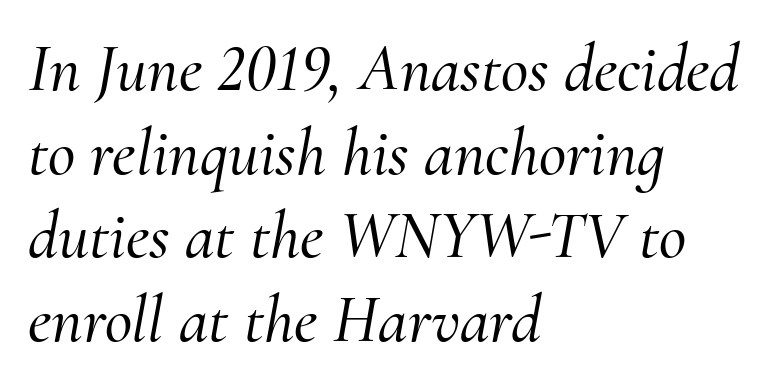
{"serif": "yes", "italic": "yes", "lean": "right", "slant_degrees": 10, "width": "normal", "stroke_contrast": "medium", "x_height": "small", "monospaced": "no", "underline": "no", "align": "left", "line_spacing": "normal", "line_spacing_ratio": 1.25, "letter_spacing": "normal", "letter_spacing_em": 0.0, "glyph_px": 67}
